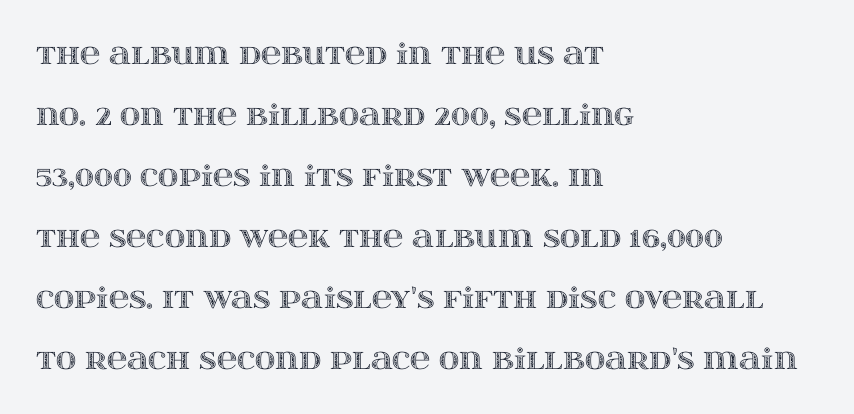
{"italic": "no", "width": "wide", "x_height": "large", "monospaced": "no", "underline": "no", "align": "left", "line_spacing": "loose", "line_spacing_ratio": 2.18, "letter_spacing": "normal", "letter_spacing_em": 0.0, "glyph_px": 28}
